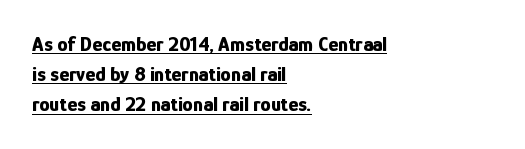
All the whitespace from short lines collects on the right. Quick note: interline space is typical. Is there any slant? The stems are plumb. Heavy, bold letterforms. The glyphs are accompanied by a horizontal stroke just below them. The passage shown has conventional tracking throughout.
